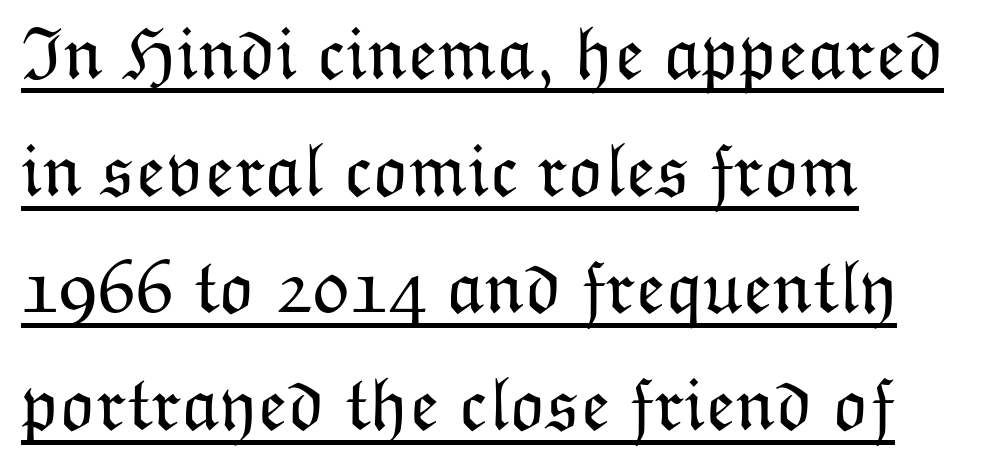
Underlining? Definitely there. The axis of the letterforms is exactly vertical. The face used here is rendered with its standard letterfit. Looks like regular typesetting: each glyph gets only the width it needs. Successive baselines arrive at the customary interval. Think standard paragraph weight, or any step lighter than that.
